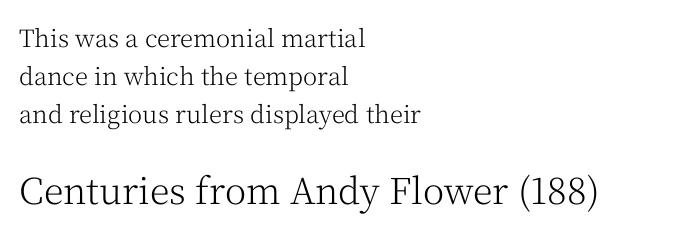
Q: Is the text bold? A: No.
Q: Is the text italic (slanted)? A: No, it is upright.
Q: Is the typeface a serif or a sans-serif typeface? A: Serif.
Q: Is the text underlined? A: No.
Q: How is the paragraph aligned? A: Left-aligned.
Q: Is the spacing between letters normal or unusually wide? A: Normal.
Q: Is the spacing between lines tight, normal or loose? A: Normal.
Q: Which block of text is set in a larger size, the first (top) or the second (bottom)? A: The second (bottom) one.
Q: Width (condensed, normal, or wide)? A: Normal.
Q: Stroke contrast? A: Medium.
Q: x-height? A: Medium.
Q: Monospaced? A: No.
